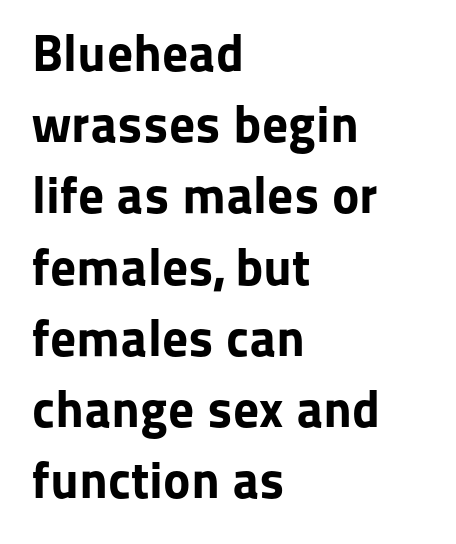
Q: Is the text bold? A: Yes.
Q: Is the text italic (slanted)? A: No, it is upright.
Q: Is the typeface a serif or a sans-serif typeface? A: Sans-serif.
Q: Is the text underlined? A: No.
Q: How is the paragraph aligned? A: Left-aligned.
Q: Is the spacing between letters normal or unusually wide? A: Normal.
Q: Is the spacing between lines tight, normal or loose? A: Normal.
Q: Width (condensed, normal, or wide)? A: Normal.
Q: Stroke contrast? A: Low.
Q: x-height? A: Medium.
Q: Monospaced? A: No.
